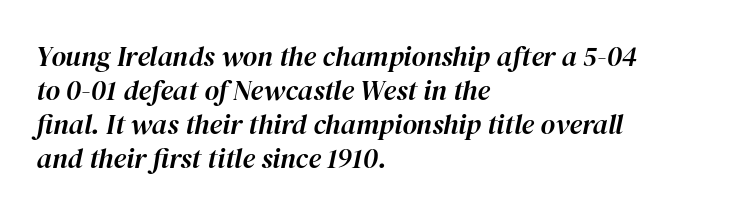
Q: Is the text italic (slanted)? A: Yes, it leans right by about 12 degrees.
Q: Is the text underlined? A: No.
Q: How is the paragraph aligned? A: Left-aligned.
Q: Is the spacing between letters normal or unusually wide? A: Normal.
Q: Width (condensed, normal, or wide)? A: Normal.
Q: Stroke contrast? A: High.
Q: x-height? A: Medium.
Q: Monospaced? A: No.
